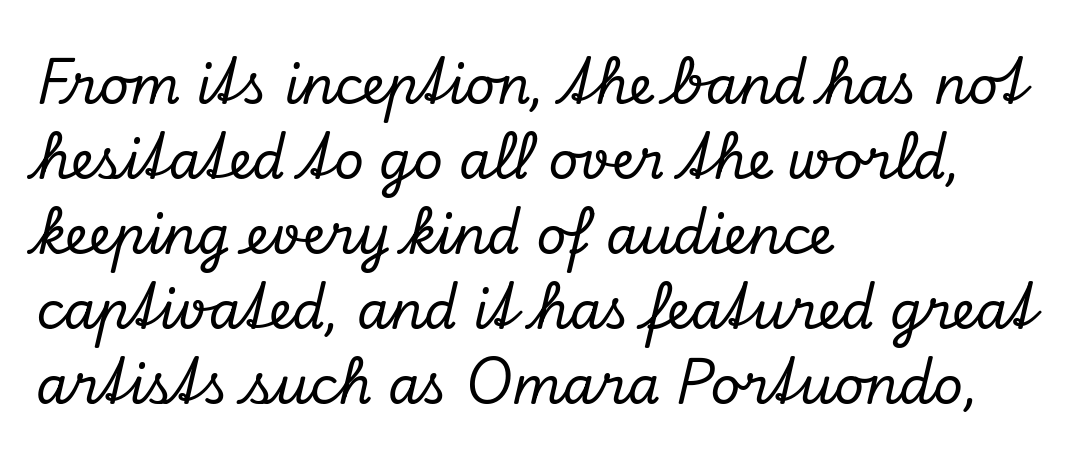
{"serif": "yes", "italic": "yes", "lean": "right", "slant_degrees": 13, "width": "normal", "stroke_contrast": "low", "x_height": "small", "monospaced": "no", "underline": "no", "align": "left", "line_spacing": "normal", "line_spacing_ratio": 1.44, "letter_spacing": "normal", "letter_spacing_em": 0.0, "glyph_px": 52}
